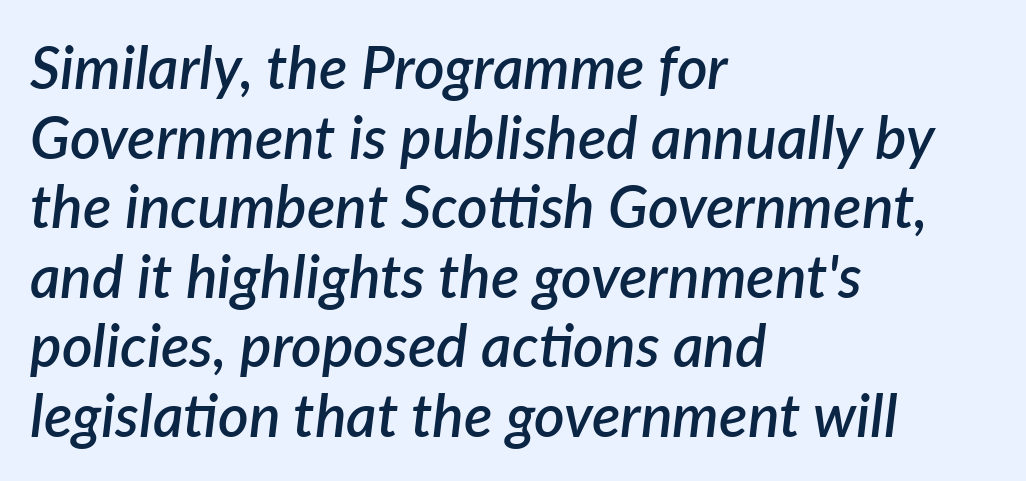
Weight check: semibold — heavier than regular, not quite bold. The letters advance in unequal steps, a hallmark of proportional type. Glance below the letters and you will spot only blank space. What stands out about the letter spacing? Nothing — it is the standard amount. A typesetter would mark this as italic.
